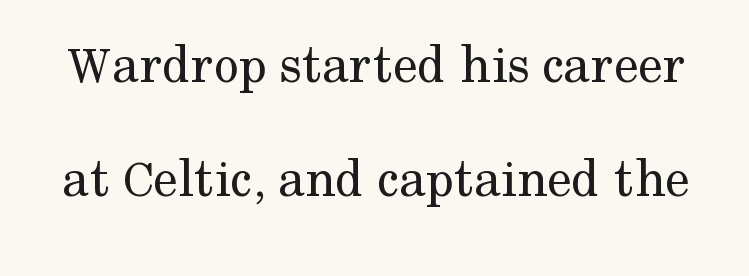
Q: Is the text bold? A: No.
Q: Is the text italic (slanted)? A: No, it is upright.
Q: Is the typeface a serif or a sans-serif typeface? A: Serif.
Q: Is the text underlined? A: No.
Q: Is the spacing between letters normal or unusually wide? A: Normal.
Q: Is the spacing between lines tight, normal or loose? A: Loose.
Q: Width (condensed, normal, or wide)? A: Normal.
Q: Stroke contrast? A: Medium.
Q: x-height? A: Medium.
Q: Monospaced? A: No.
